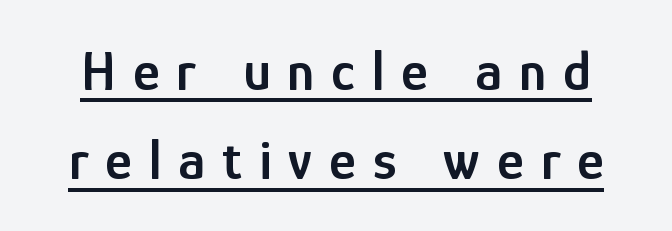
The image shows 57 px semibold, condensed sans-serif type, upright; set normal line spacing (1.57x), unusually wide letter spacing (+0.3 em), underlined; low stroke contrast and a medium x-height.
